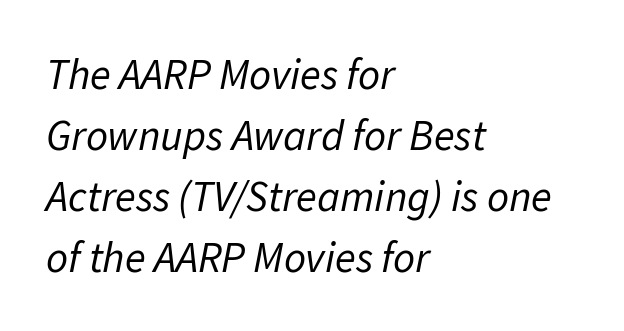
The image shows 43 px regular-weight type, italic (leaning right); set left-aligned, normal line spacing (1.42x), normal letter spacing, not underlined; low stroke contrast and a medium x-height.
